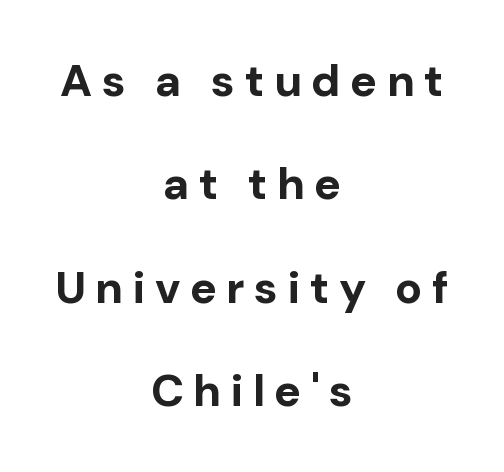
{"serif": "no", "italic": "no", "bold": "yes", "weight": "bold", "width": "normal", "stroke_contrast": "low", "x_height": "medium", "monospaced": "no", "underline": "no", "align": "center", "line_spacing": "loose", "line_spacing_ratio": 2.3, "letter_spacing": "wide", "letter_spacing_em": 0.21, "glyph_px": 45}
